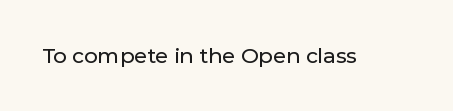
{"italic": "no", "underline": "no", "letter_spacing": "normal", "letter_spacing_em": 0.0, "glyph_px": 21}
